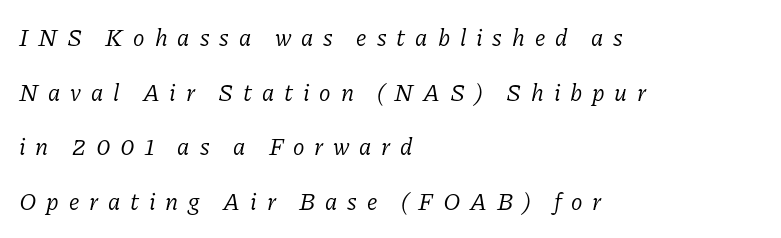
Only glyphs here, with clear space below each row. A typesetter would call this leading open, well beyond the default. Slanted lettering throughout. Short and long lines alike share a common starting point at left. No heavy texture on the line: the type isn't bold.
